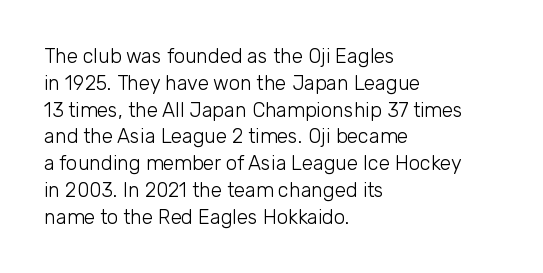
The image shows 20 px text type, upright; set left-aligned, normal line spacing (1.34x), normal letter spacing, not underlined.
